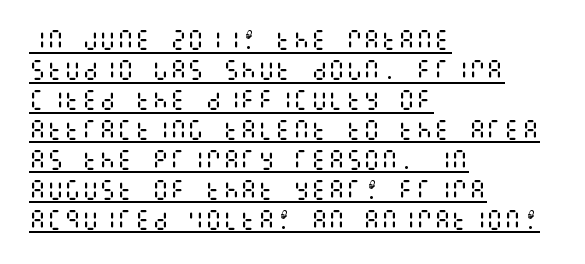
The image shows 22 px text type, upright; set left-aligned, normal line spacing (1.36x), normal letter spacing, underlined.
